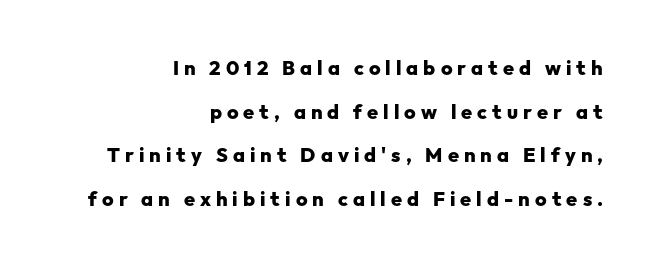
{"italic": "no", "bold": "yes", "underline": "no", "align": "right", "line_spacing": "loose", "line_spacing_ratio": 2.18, "letter_spacing": "wide", "letter_spacing_em": 0.25, "glyph_px": 20}
